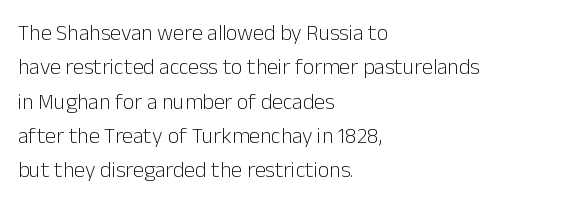
The image shows 22 px text type, upright; set left-aligned, normal line spacing (1.56x), normal letter spacing, not underlined.
